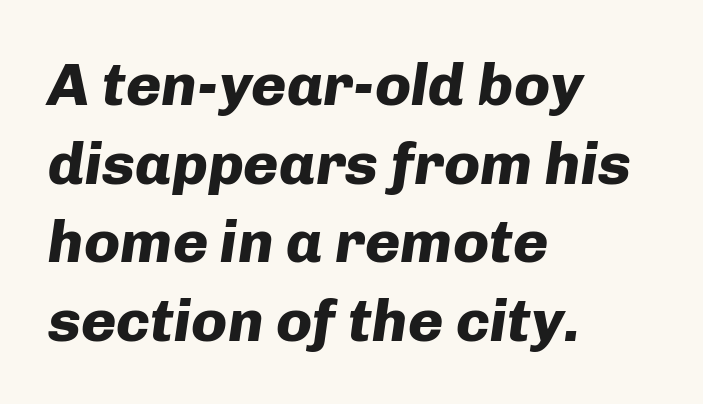
Q: Is the text bold? A: Yes.
Q: Is the text italic (slanted)? A: Yes, it leans right by about 8 degrees.
Q: Is the text underlined? A: No.
Q: How is the paragraph aligned? A: Left-aligned.
Q: Is the spacing between letters normal or unusually wide? A: Normal.
Q: Is the spacing between lines tight, normal or loose? A: Normal.
Q: Width (condensed, normal, or wide)? A: Normal.
Q: Stroke contrast? A: Low.
Q: x-height? A: Medium.
Q: Monospaced? A: No.
